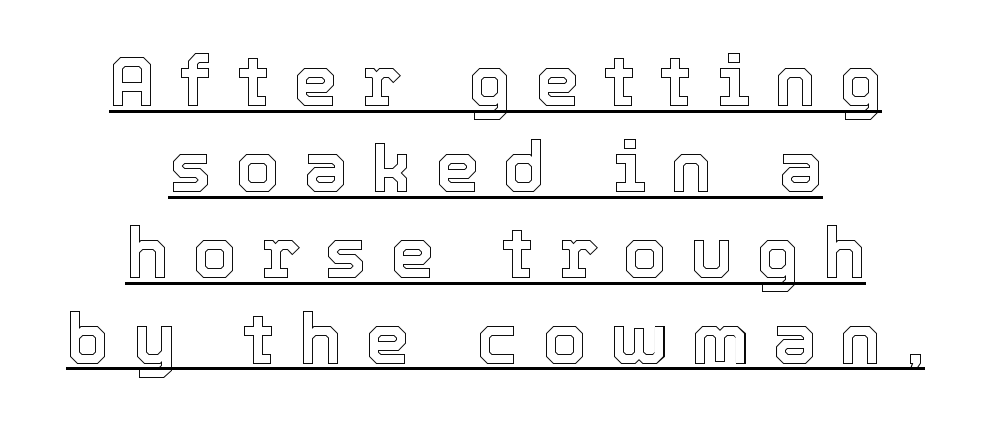
The image shows 71 px text type, upright; set centered, line spacing 1.21x, unusually wide letter spacing (+0.33 em), underlined; a medium x-height.
